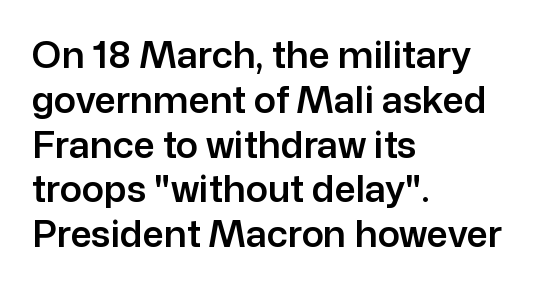
Only glyphs here, with clear space below each row. One-word summary of the alignment: left. The axis of the letterforms is exactly vertical. Short note: letters normally spaced. Serif or sans? Sans — the stroke terminals are bare.
